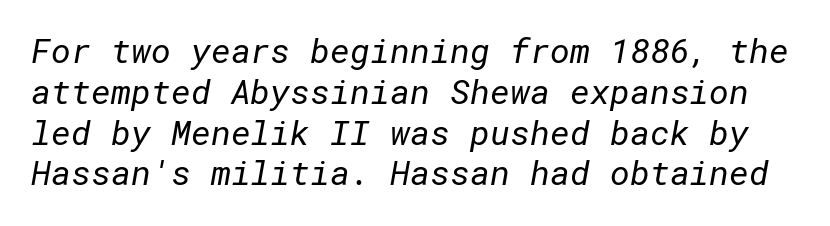
The image shows 34 px regular-weight sans-serif type; set line spacing 1.2x, normal letter spacing, not underlined; low stroke contrast and a medium x-height.
